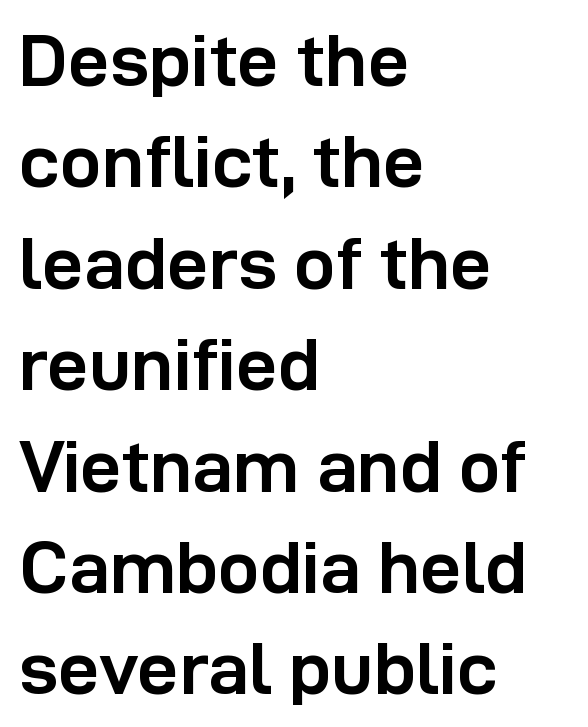
The glyphs in this specimen are sans serif. The face used here is rendered with its standard letterfit. Has an underline been added? It has not. If you measured baseline to baseline, you'd find a middling distance. Emphasis by weight is at full strength: bold.
